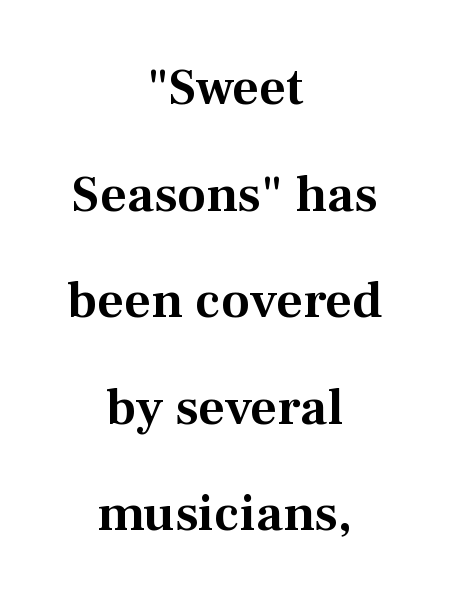
Q: Is the text italic (slanted)? A: No, it is upright.
Q: Is the typeface a serif or a sans-serif typeface? A: Serif.
Q: Is the text underlined? A: No.
Q: How is the paragraph aligned? A: Centered.
Q: Is the spacing between letters normal or unusually wide? A: Normal.
Q: Is the spacing between lines tight, normal or loose? A: Loose.
Q: Width (condensed, normal, or wide)? A: Normal.
Q: Stroke contrast? A: Medium.
Q: x-height? A: Medium.
Q: Monospaced? A: No.
